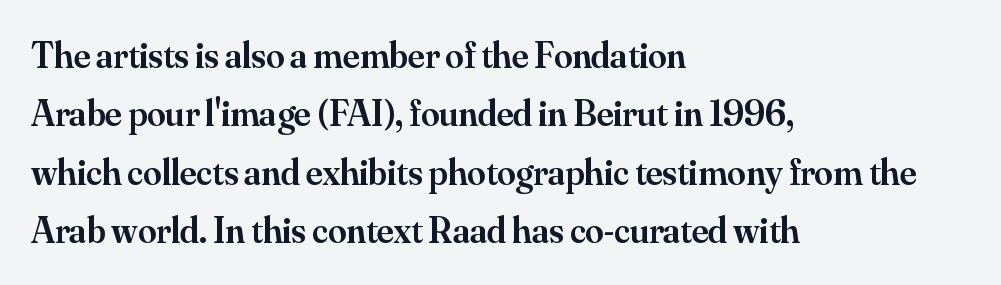
The image shows 37 px semibold serif type, upright; set left-aligned, normal line spacing (1.58x), normal letter spacing, not underlined; medium stroke contrast and a small x-height.
